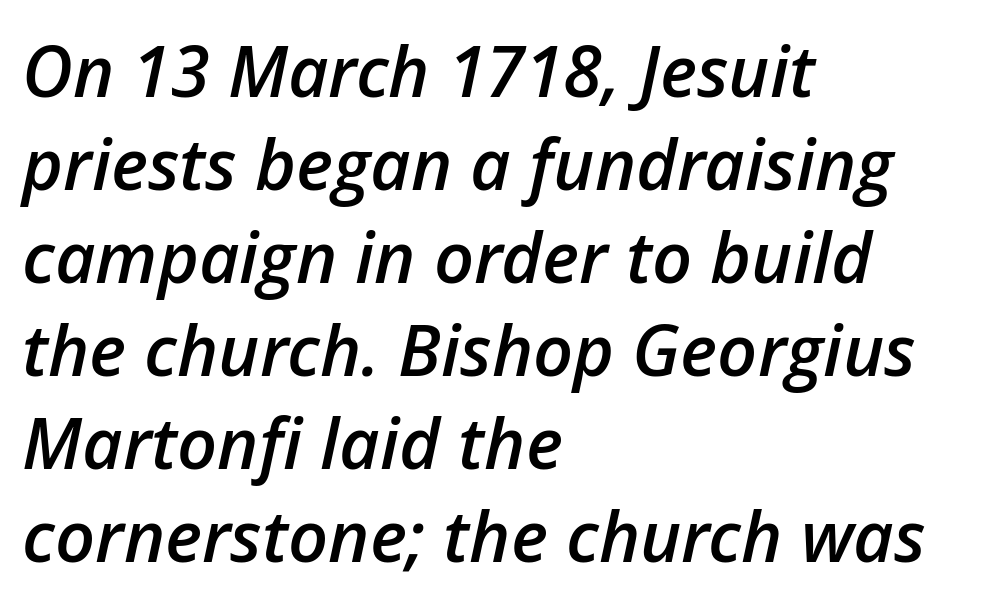
Q: Is the text bold? A: Semi-bold.
Q: Is the text italic (slanted)? A: Yes, it leans right by about 12 degrees.
Q: Is the text underlined? A: No.
Q: How is the paragraph aligned? A: Left-aligned.
Q: Is the spacing between letters normal or unusually wide? A: Normal.
Q: Is the spacing between lines tight, normal or loose? A: Normal.
Q: Width (condensed, normal, or wide)? A: Normal.
Q: Stroke contrast? A: Low.
Q: x-height? A: Medium.
Q: Monospaced? A: No.
